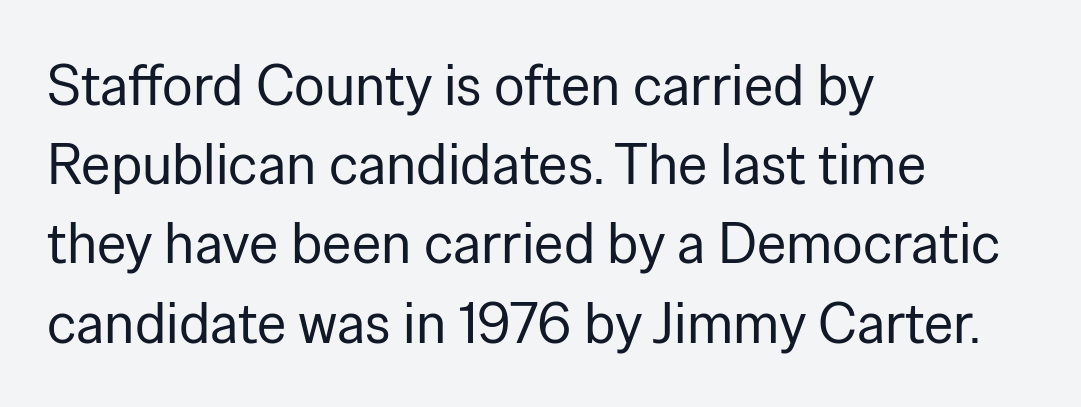
A classic flush-left, rag-right setting is used for this passage. Reading down the column, the eye jumps a familiar distance to each next line. Posture: straight, roman, zero tilt. Summary of weight: not heavy and not bold. These lines are rendered in a variable-pitch font. The strip under each line holds only bare page.
